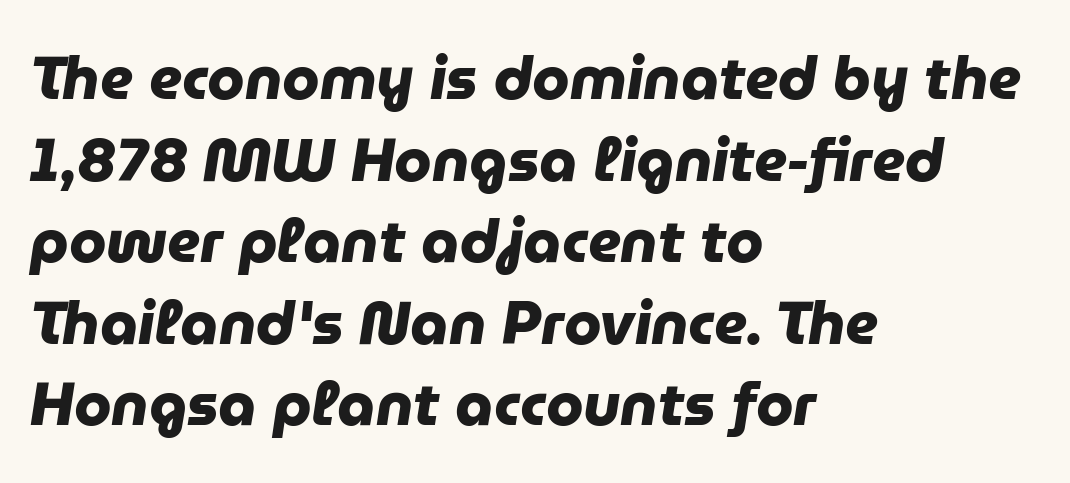
The image shows 60 px heavy sans-serif type; set left-aligned, normal line spacing (1.36x), normal letter spacing, not underlined; low stroke contrast and a medium x-height.
